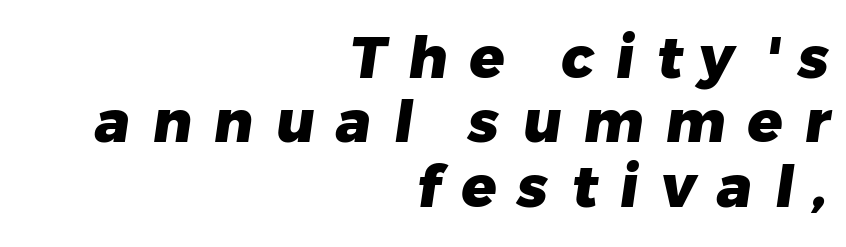
Where is the straight margin? On the right. Each letter's strokes conclude bluntly, with no projecting serifs. Each word looks stretched out because of the extra space between its letters. Check the space under the baseline: it is left empty. A typesetter would call this proportional, since set widths differ per character.
